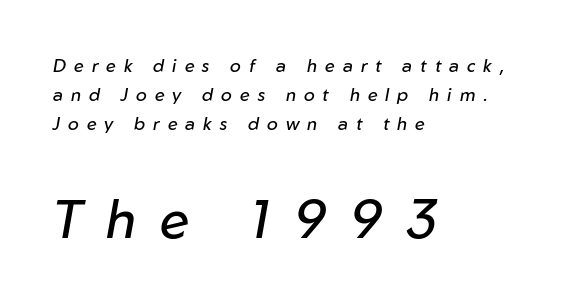
Q: Is the text bold? A: No.
Q: Is the text italic (slanted)? A: Yes, it leans right by about 10 degrees.
Q: Is the text underlined? A: No.
Q: How is the paragraph aligned? A: Left-aligned.
Q: Is the spacing between letters normal or unusually wide? A: Unusually wide.
Q: Is the spacing between lines tight, normal or loose? A: Normal.
Q: Which block of text is set in a larger size, the first (top) or the second (bottom)? A: The second (bottom) one.
Q: Width (condensed, normal, or wide)? A: Normal.
Q: Stroke contrast? A: Low.
Q: x-height? A: Medium.
Q: Monospaced? A: No.
